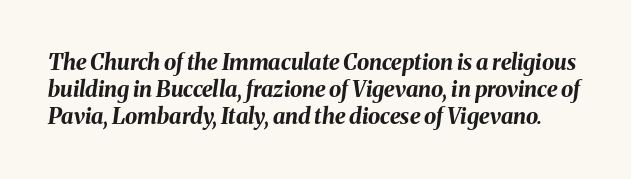
{"italic": "yes", "lean": "right", "slant_degrees": 8, "bold": "yes", "underline": "no", "line_spacing_ratio": 1.23, "letter_spacing": "normal", "letter_spacing_em": 0.0, "glyph_px": 22}
